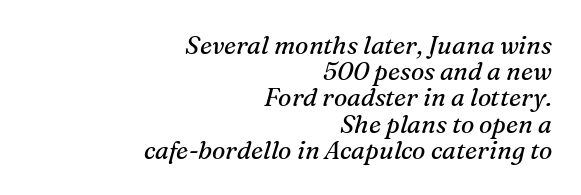
Q: Is the text bold? A: No.
Q: Is the text italic (slanted)? A: Yes, it leans right by about 16 degrees.
Q: Is the text underlined? A: No.
Q: How is the paragraph aligned? A: Right-aligned.
Q: Is the spacing between letters normal or unusually wide? A: Normal.
Q: Is the spacing between lines tight, normal or loose? A: Tight.
